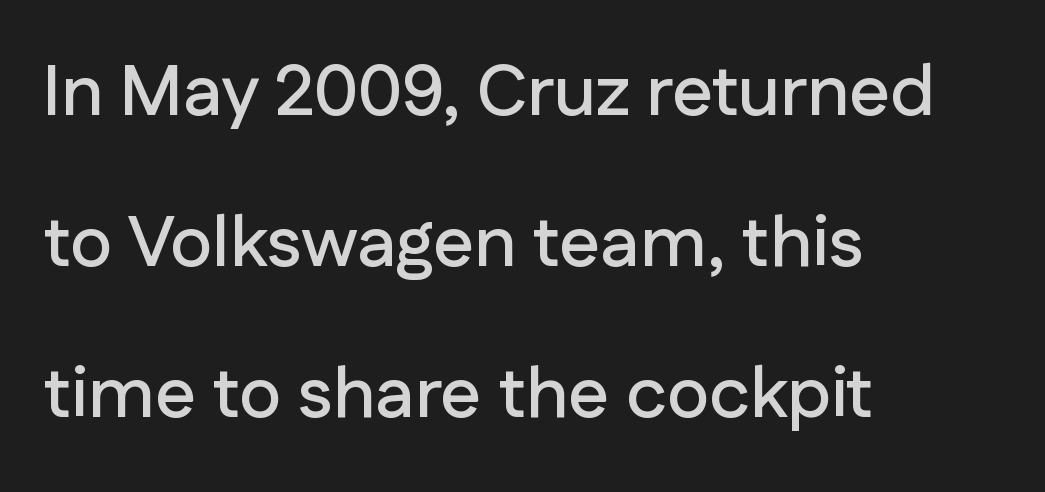
The image shows 72 px sans-serif type, upright; set left-aligned, loose line spacing (2.1x), normal letter spacing, not underlined; low stroke contrast and a medium x-height.
